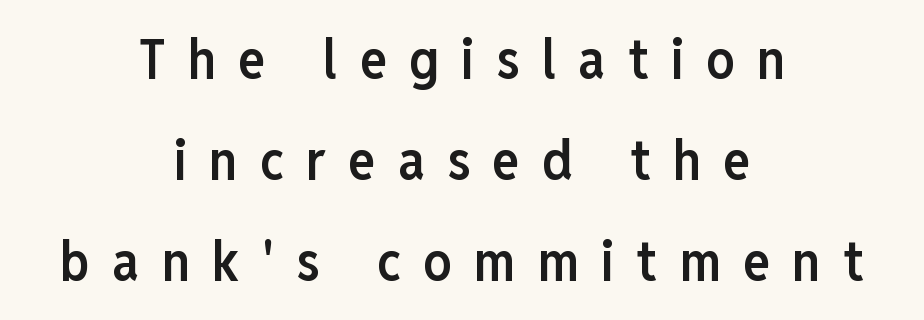
The image shows 56 px semibold, condensed sans-serif type, upright; set centered, line spacing 1.8x, unusually wide letter spacing (+0.4 em), not underlined; low stroke contrast and a medium x-height.
